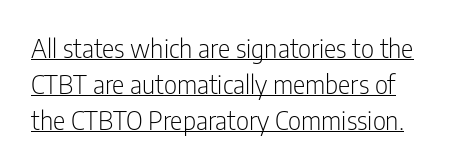
{"italic": "no", "bold": "no", "underline": "yes", "line_spacing": "normal", "line_spacing_ratio": 1.39, "letter_spacing": "normal", "letter_spacing_em": 0.0, "glyph_px": 26}
